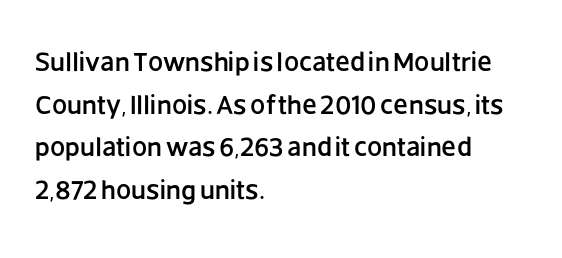
{"italic": "no", "underline": "no", "align": "left", "line_spacing": "normal", "line_spacing_ratio": 1.58, "letter_spacing": "normal", "letter_spacing_em": 0.0, "glyph_px": 27}
